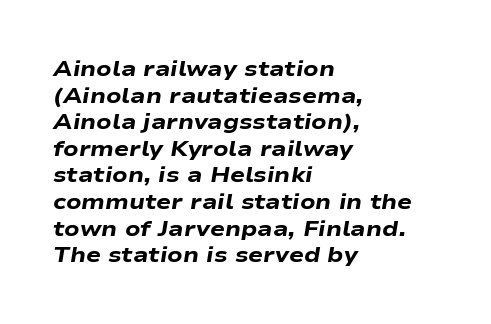
{"italic": "yes", "lean": "right", "slant_degrees": 9, "bold": "yes", "underline": "no", "align": "left", "line_spacing_ratio": 1.21, "letter_spacing": "normal", "letter_spacing_em": 0.0, "glyph_px": 22}
